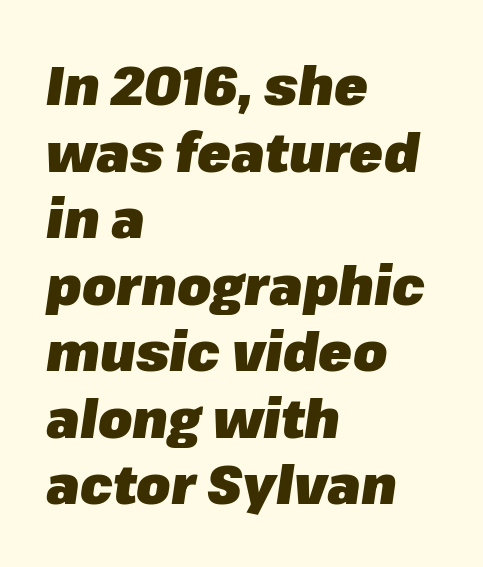
Here the glyphs are tracked normally, forming tight word shapes. Weight check: bold — yes, fully. A student would call this left alignment; a typographer would say flush left, rag right. Only glyphs here, with clear space below each row.
